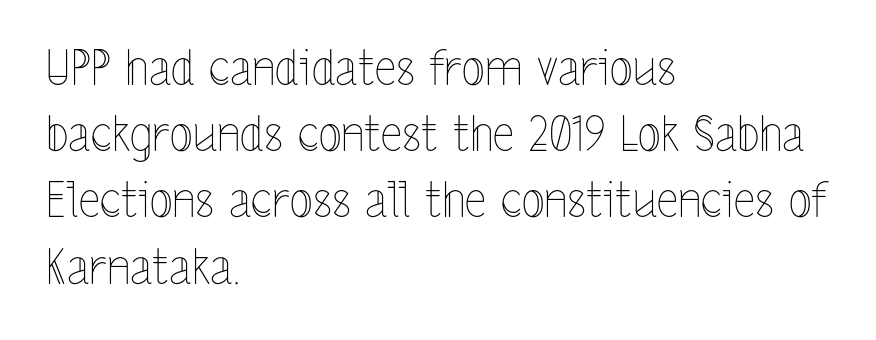
All the whitespace from short lines collects on the right. Rule under the text: the space is simply empty. The passage shown is not bold in any degree. Summary of vertical rhythm: regular, with standard interline spacing. It's the straight-up-and-down kind of type.
